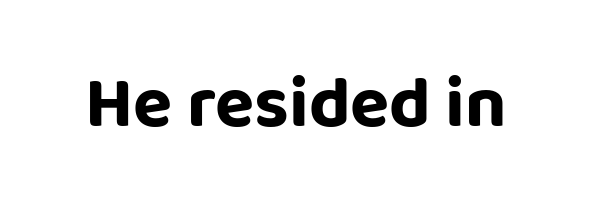
{"serif": "no", "italic": "no", "bold": "yes", "weight": "bold", "width": "normal", "stroke_contrast": "low", "x_height": "large", "monospaced": "no", "underline": "no", "letter_spacing": "normal", "letter_spacing_em": 0.0, "glyph_px": 72}
